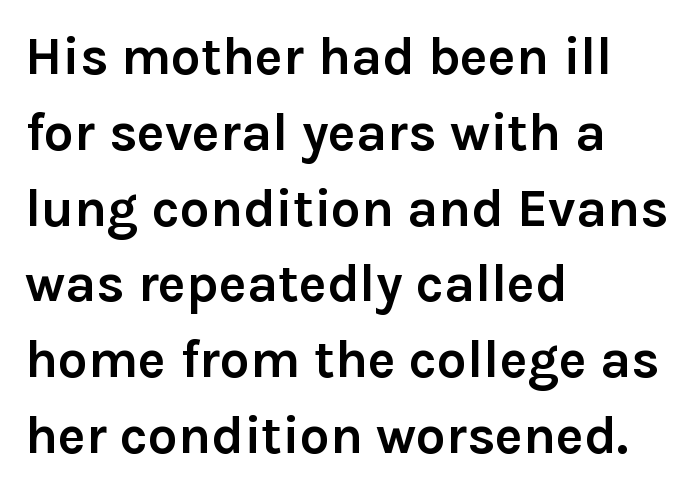
The image shows 53 px semibold sans-serif type, upright; set left-aligned, normal line spacing (1.43x), normal letter spacing, not underlined; low stroke contrast and a medium x-height.
